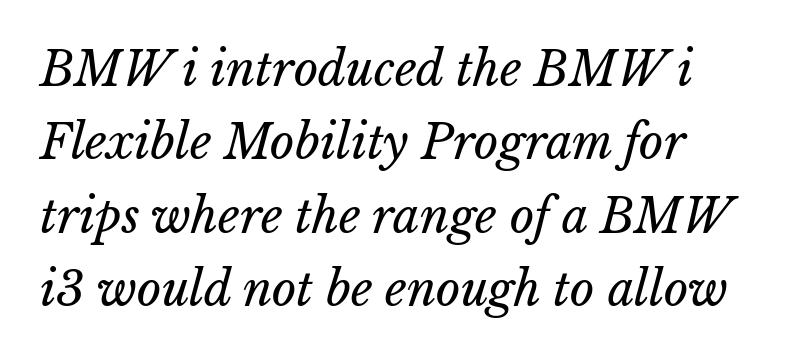
{"italic": "yes", "lean": "right", "slant_degrees": 15, "bold": "no", "weight": "regular", "width": "normal", "stroke_contrast": "low", "x_height": "medium", "monospaced": "no", "underline": "no", "align": "left", "line_spacing": "normal", "line_spacing_ratio": 1.56, "letter_spacing": "normal", "letter_spacing_em": 0.0, "glyph_px": 47}
